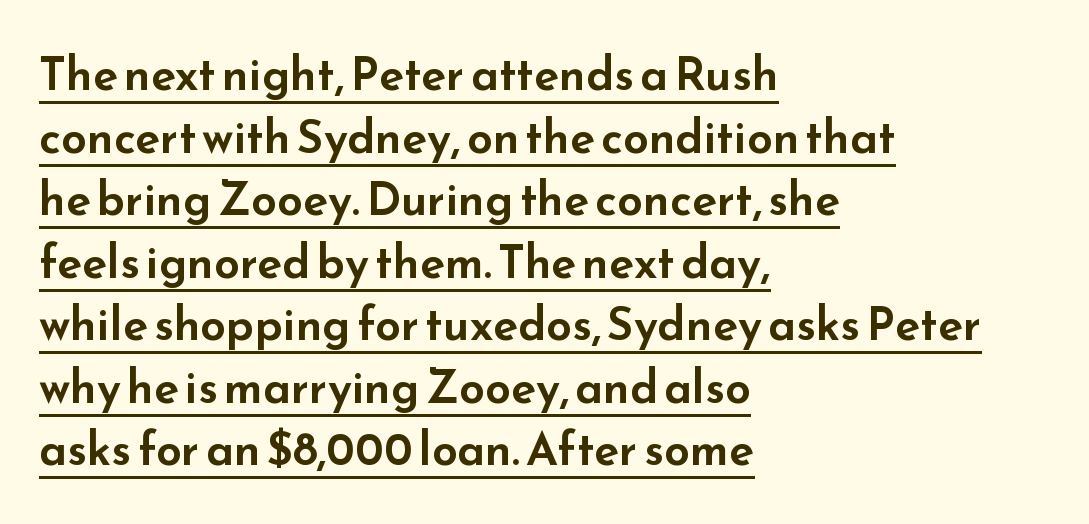
Are there feet on the stems? There aren't — it's a sans. This sample keeps an unexceptional amount of space between lines. You can tell it's not italic because the verticals are truly vertical. The face used here is proportionally spaced, like ordinary book or web type. In designer terms, the underline attribute is active on this setting.
